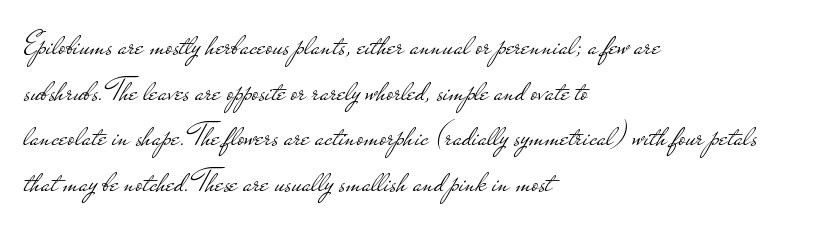
{"serif": "no", "bold": "no", "weight": "light", "width": "wide", "stroke_contrast": "low", "x_height": "small", "monospaced": "no", "underline": "no", "align": "left", "line_spacing": "normal", "line_spacing_ratio": 1.38, "letter_spacing": "normal", "letter_spacing_em": 0.0, "glyph_px": 33}
